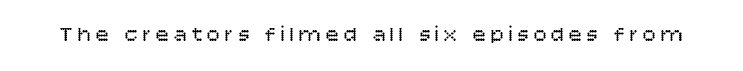
Q: Is the text bold? A: No.
Q: Is the text italic (slanted)? A: No, it is upright.
Q: Is the text underlined? A: No.
Q: Is the spacing between letters normal or unusually wide? A: Unusually wide.
